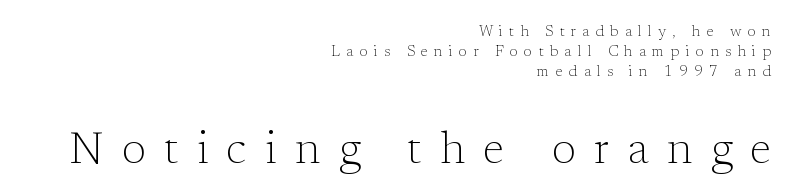
{"serif": "yes", "italic": "no", "bold": "no", "weight": "light", "width": "normal", "stroke_contrast": "low", "x_height": "medium", "monospaced": "no", "underline": "no", "align": "right", "line_spacing": "normal", "line_spacing_ratio": 1.35, "letter_spacing": "wide", "letter_spacing_em": 0.42, "larger_block": "second", "size_ratio": 2.93, "glyph_px": 44}
